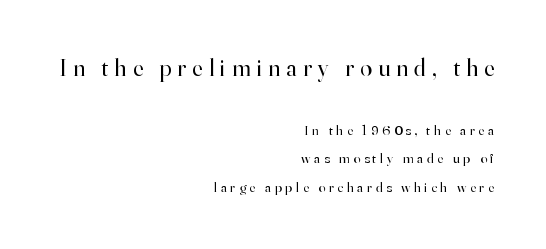
The image shows 24 px text type, upright; set right-aligned, loose line spacing (2.06x), unusually wide letter spacing (+0.26 em), not underlined; the first (top) block is 1.71x larger.
